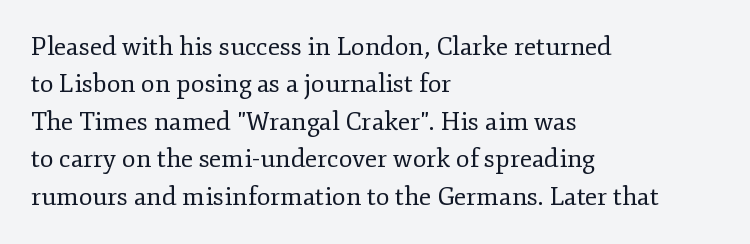
Q: Is the text bold? A: No.
Q: Is the text italic (slanted)? A: No, it is upright.
Q: Is the text underlined? A: No.
Q: How is the paragraph aligned? A: Left-aligned.
Q: Is the spacing between letters normal or unusually wide? A: Normal.
Q: Is the spacing between lines tight, normal or loose? A: Normal.
